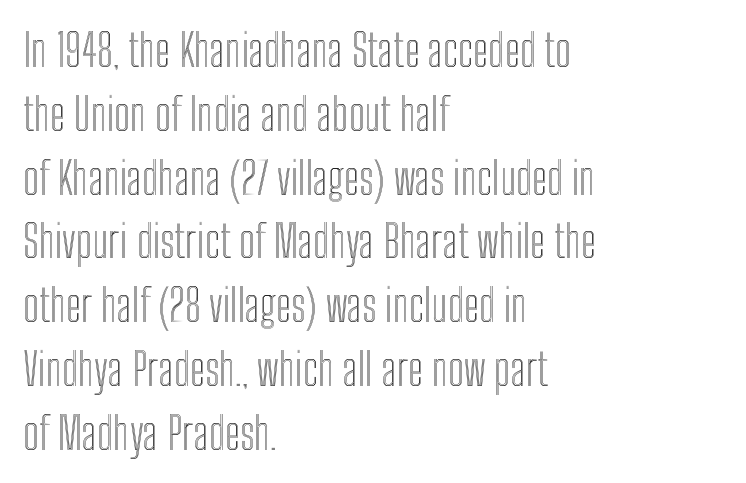
This rendering features lettering with no underline. Vertical spacing — default. Layout note: lines flush left. Here the designer chose a conventional face with non-uniform glyph widths. Default kerning and tracking; the words read as compact shapes. Ascenders rise straight up at ninety degrees.
